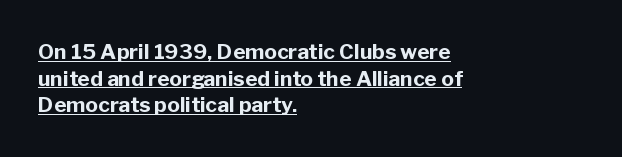
The image shows 21 px bold type, upright; set left-aligned, normal line spacing (1.27x), normal letter spacing, underlined.
